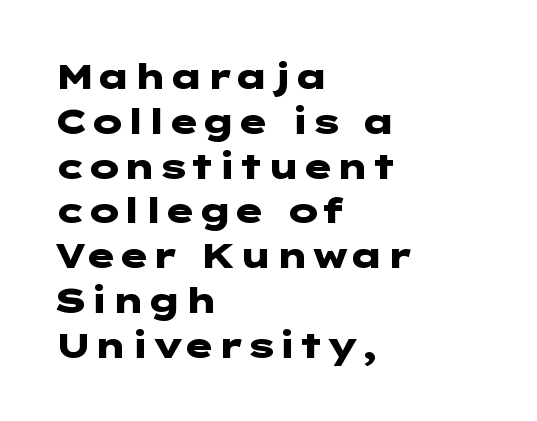
The image shows 35 px heavy, wide sans-serif type, upright; set left-aligned, normal line spacing (1.28x), normal letter spacing, not underlined; low stroke contrast and a medium x-height.
